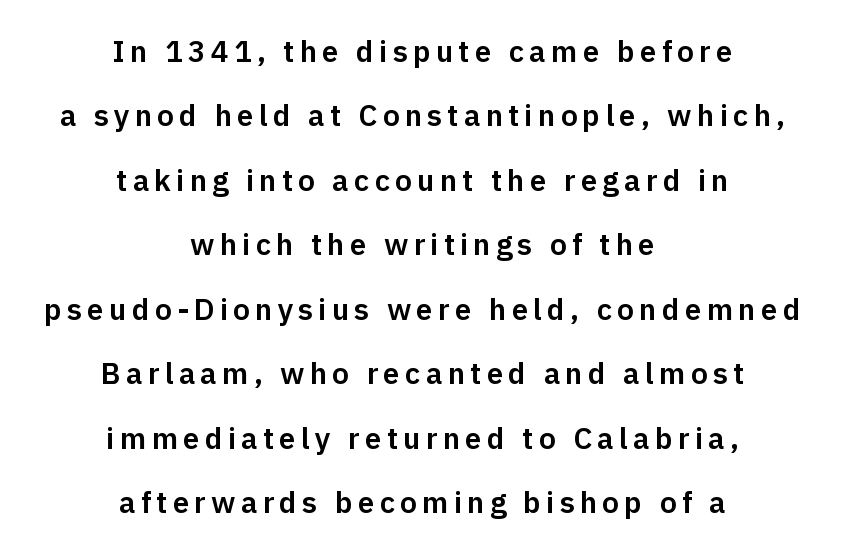
{"serif": "no", "italic": "no", "width": "normal", "stroke_contrast": "low", "x_height": "medium", "monospaced": "no", "underline": "no", "align": "center", "line_spacing": "loose", "line_spacing_ratio": 2.15, "glyph_px": 30}
